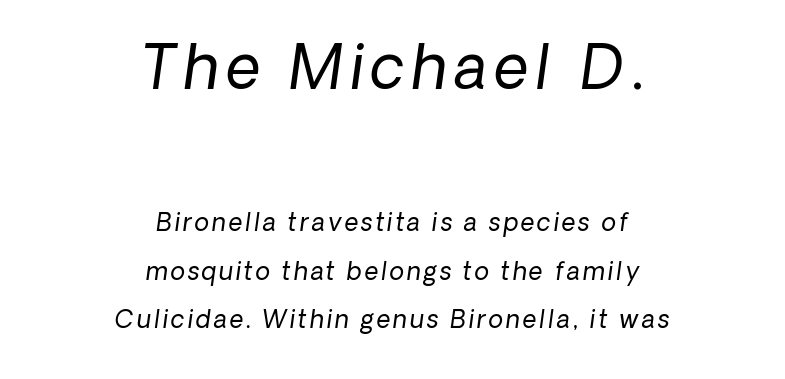
{"italic": "yes", "lean": "right", "slant_degrees": 8, "bold": "no", "weight": "regular", "width": "normal", "stroke_contrast": "low", "x_height": "medium", "monospaced": "no", "underline": "no", "align": "center", "line_spacing": "loose", "line_spacing_ratio": 2.02, "larger_block": "first", "size_ratio": 2.5, "glyph_px": 60}
